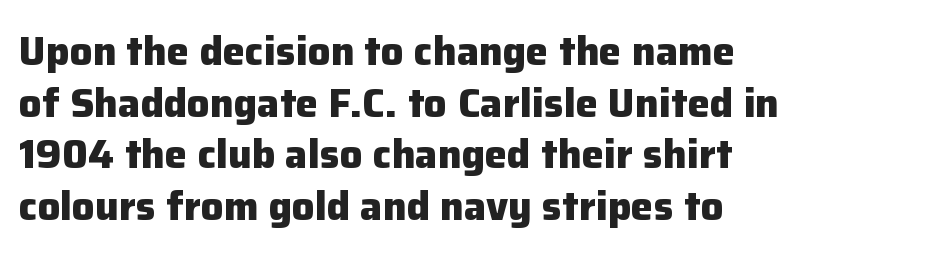
Rows of type keep a routine distance in the vertical direction. To sum up the face: it is a sans, with no serifs. The passage shown is not underscored anywhere. The rendering anchors every line to the left-hand side.
